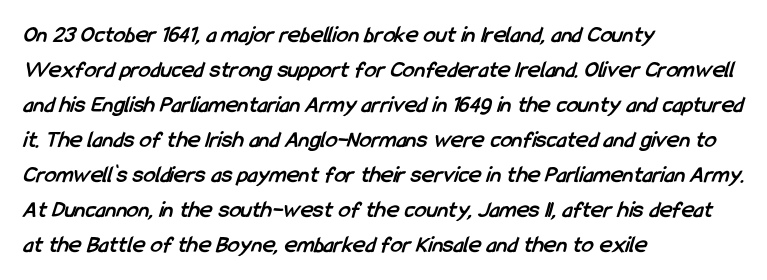
{"bold": "yes", "underline": "no", "align": "left", "line_spacing": "normal", "line_spacing_ratio": 1.46, "letter_spacing": "normal", "letter_spacing_em": 0.0, "glyph_px": 24}
